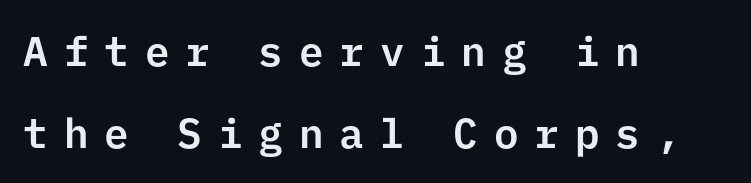
Does the type have serifs? No, each stem ends abruptly. The tracking reads as deliberately expanded to a designer's eye. Vertical strokes here are truly vertical. Fixed-width glyphs throughout — classic coding-font behaviour. This block would shrink considerably if given ordinary leading; it's expanded now. Underline: absent.
